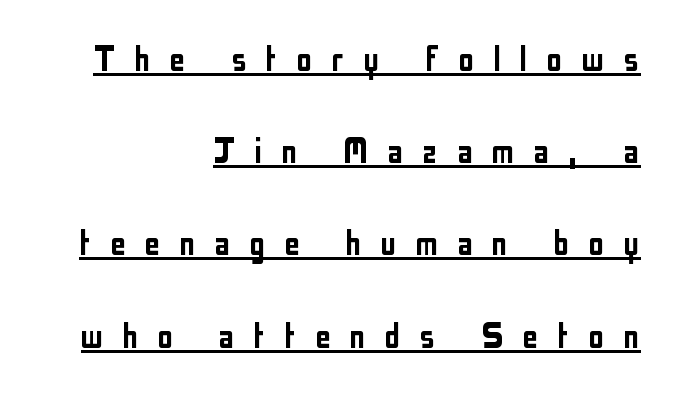
Is there any slant? The stems are plumb. Each letter keeps its own natural width here, so spacing adapts to shape. Look at the bottom of the vertical strokes: they stop flat, with no serifs. Short and long lines alike share a common ending point at right. Loosely led — the rows are spread out. Underlining? Definitely there.
